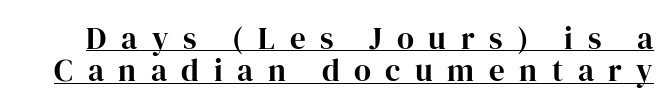
{"serif": "yes", "italic": "no", "bold": "yes", "weight": "bold", "width": "normal", "stroke_contrast": "high", "x_height": "medium", "monospaced": "no", "underline": "yes", "line_spacing": "tight", "line_spacing_ratio": 1.04, "letter_spacing": "wide", "letter_spacing_em": 0.47, "glyph_px": 31}
